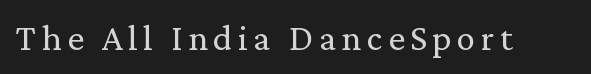
The image shows 37 px regular-weight serif type, upright; set not underlined; low stroke contrast and a medium x-height.
